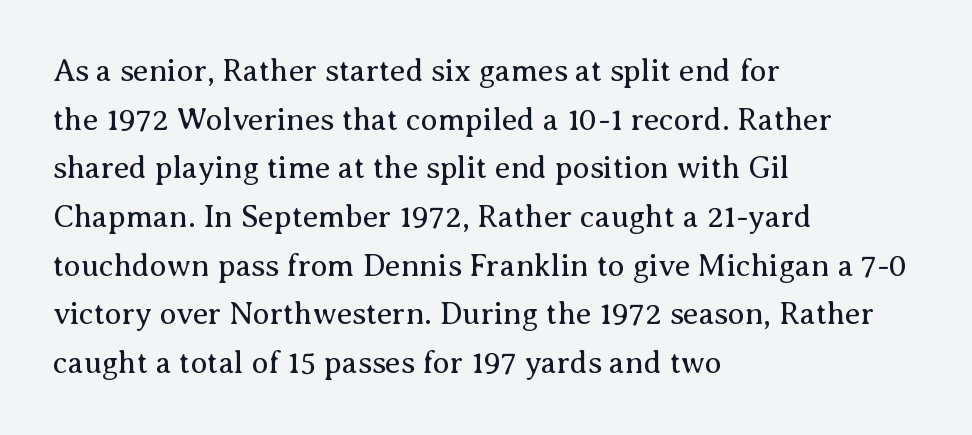
Q: Is the text bold? A: No.
Q: Is the text italic (slanted)? A: No, it is upright.
Q: Is the typeface a serif or a sans-serif typeface? A: Serif.
Q: Is the text underlined? A: No.
Q: How is the paragraph aligned? A: Left-aligned.
Q: Is the spacing between letters normal or unusually wide? A: Normal.
Q: Is the spacing between lines tight, normal or loose? A: Normal.
Q: Width (condensed, normal, or wide)? A: Normal.
Q: Stroke contrast? A: Medium.
Q: x-height? A: Medium.
Q: Monospaced? A: No.
